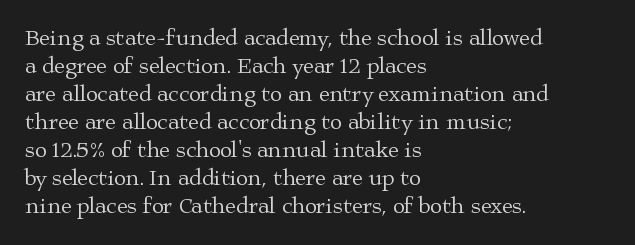
No extra ink here — the face is not bold. Students, observe: this is what conventionally led text looks like. Visually the block forms a straight wall on the left and a jagged coastline on the right. Clear beneath every line of the passage.
